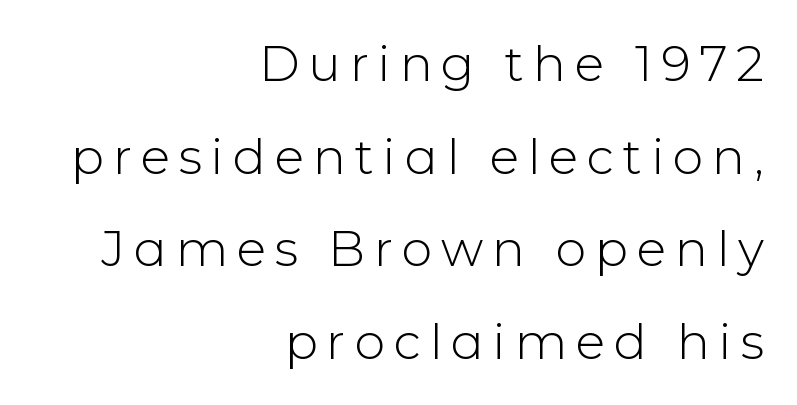
{"serif": "no", "italic": "no", "bold": "no", "weight": "light", "width": "normal", "stroke_contrast": "low", "x_height": "medium", "monospaced": "no", "underline": "no", "align": "right", "line_spacing_ratio": 1.89, "glyph_px": 49}
